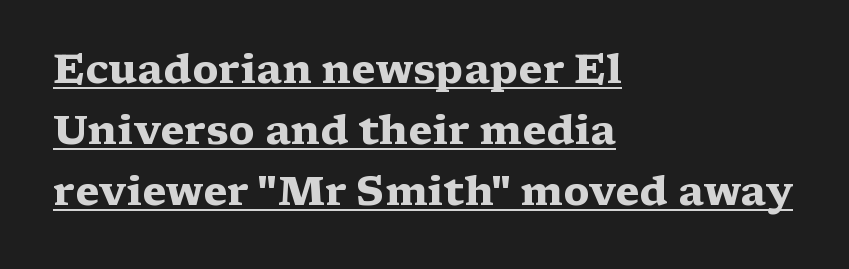
{"serif": "yes", "italic": "no", "bold": "yes", "weight": "heavy", "width": "wide", "stroke_contrast": "medium", "x_height": "medium", "monospaced": "no", "underline": "yes", "align": "left", "line_spacing": "normal", "line_spacing_ratio": 1.52, "letter_spacing": "normal", "letter_spacing_em": 0.0, "glyph_px": 40}
